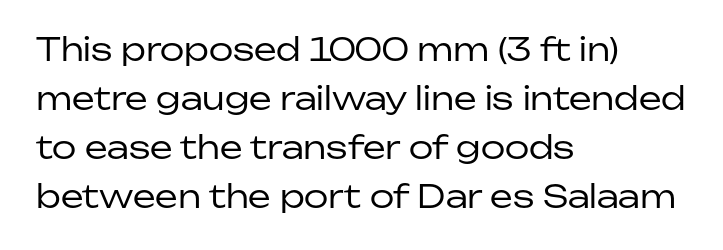
Think of a printed novel: that variable character pitch is what you see here. The specimen omits any rule beneath the text block's lines. What's the leading like? Ordinary, nothing unusual. A typesetter would call this zero additional tracking.
